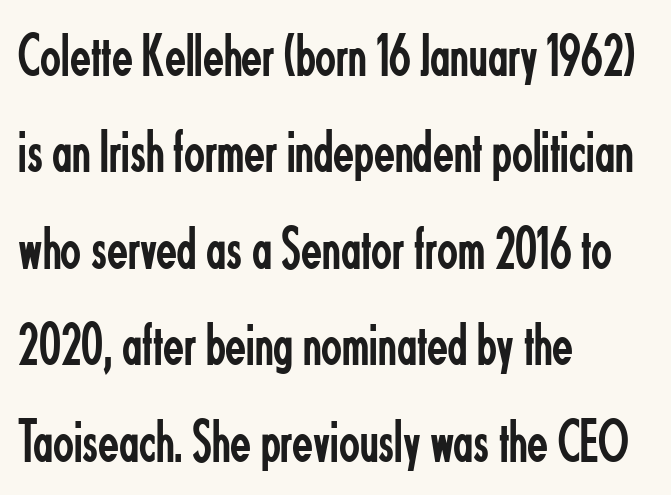
Quick note: interline space is typical. You could call the tracking neutral — neither tight nor loose. Do the characters align in a grid? No, the font is proportional. Summary of weight: not heavy and not bold. Alignment: flush left.
